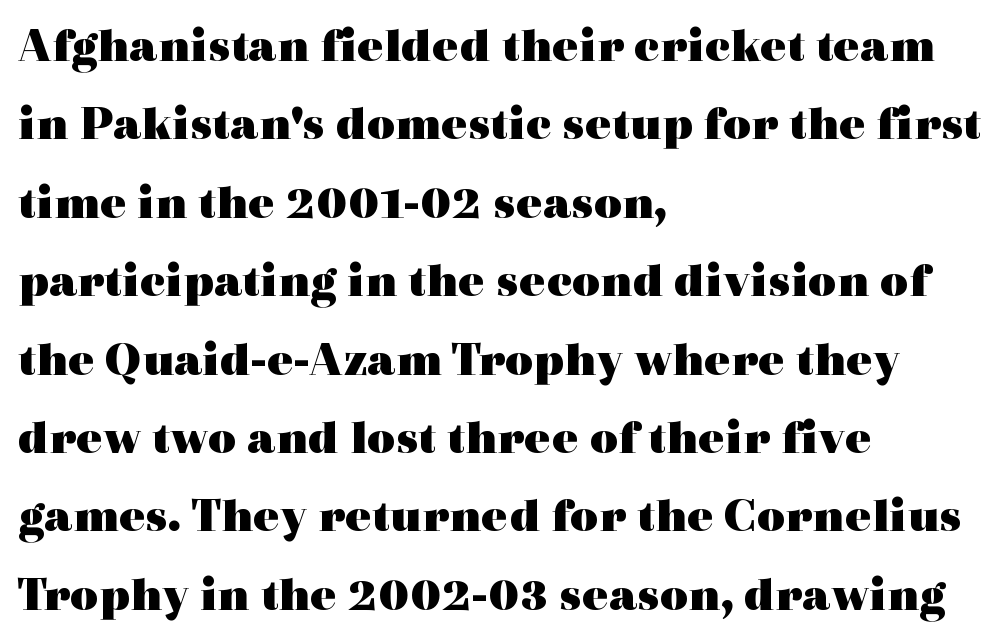
The image shows 49 px heavy, wide serif type, upright; set left-aligned, normal line spacing (1.6x), normal letter spacing, not underlined; a medium x-height.
